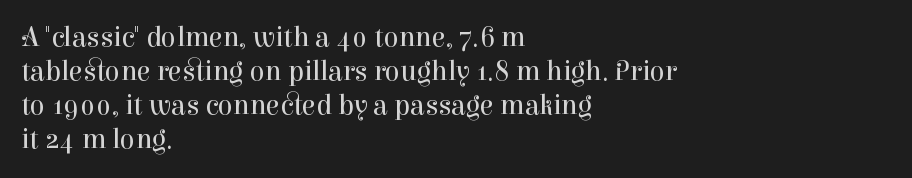
{"serif": "yes", "italic": "no", "bold": "no", "weight": "regular", "width": "normal", "stroke_contrast": "high", "x_height": "medium", "monospaced": "no", "underline": "no", "align": "left", "line_spacing_ratio": 1.22, "letter_spacing": "normal", "letter_spacing_em": 0.0, "glyph_px": 28}
